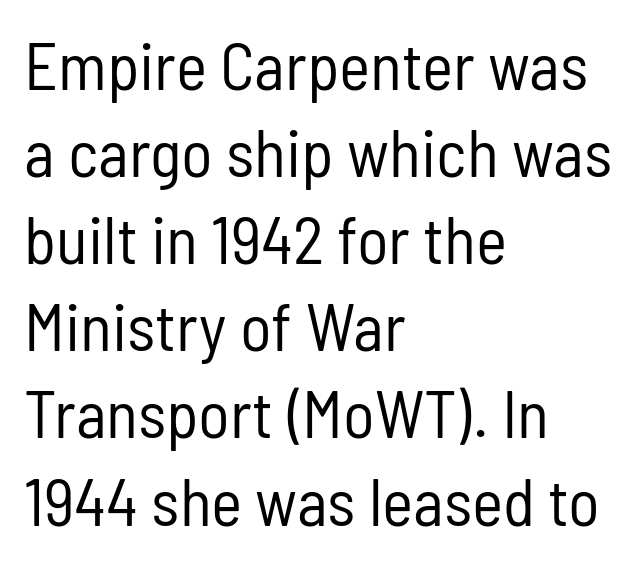
Regarding leading, the lines here are spaced in the standard way. Nothing unusual about the tracking: characters are spaced as the font intends. Unlike a traditional serif, this face leaves its strokes unadorned. The area under the type is left untouched. This sample is left-justified, so line endings fall wherever the words run out. Is the stroke heavy? The answer is a plain regular-or-lighter.
